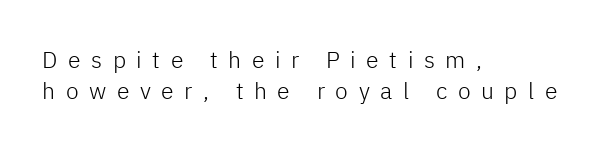
Q: Is the text bold? A: No.
Q: Is the text italic (slanted)? A: No, it is upright.
Q: Is the text underlined? A: No.
Q: How is the paragraph aligned? A: Left-aligned.
Q: Is the spacing between letters normal or unusually wide? A: Unusually wide.
Q: Is the spacing between lines tight, normal or loose? A: Normal.
